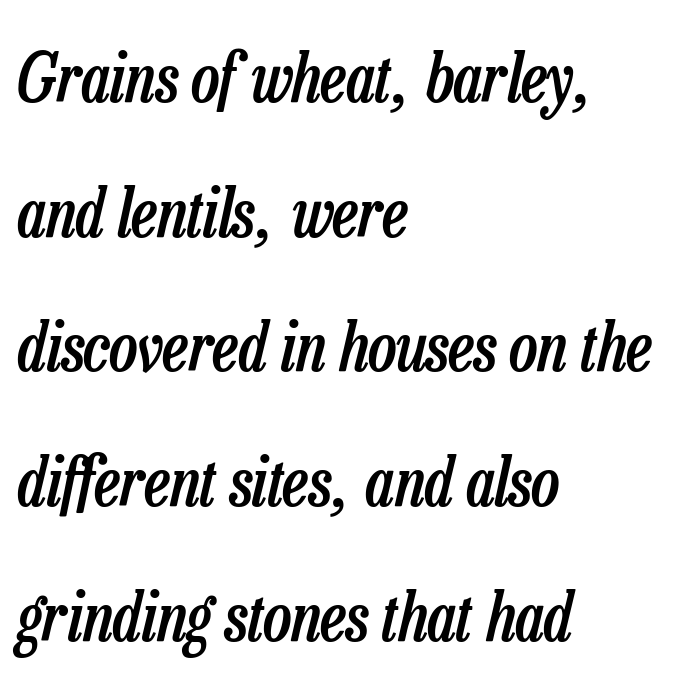
The image shows 67 px semibold, condensed type, italic (leaning right); set left-aligned, loose line spacing (2.01x), normal letter spacing, not underlined; low stroke contrast and a medium x-height.
